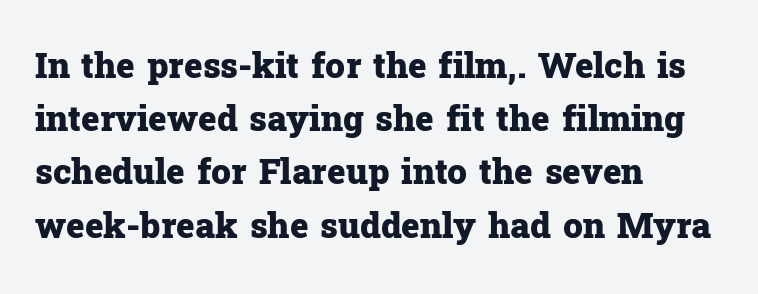
Q: Is the text bold? A: Yes.
Q: Is the text italic (slanted)? A: No, it is upright.
Q: Is the typeface a serif or a sans-serif typeface? A: Serif.
Q: Is the text underlined? A: No.
Q: How is the paragraph aligned? A: Left-aligned.
Q: Is the spacing between letters normal or unusually wide? A: Normal.
Q: Is the spacing between lines tight, normal or loose? A: Normal.
Q: Width (condensed, normal, or wide)? A: Normal.
Q: Stroke contrast? A: Low.
Q: x-height? A: Medium.
Q: Monospaced? A: No.
